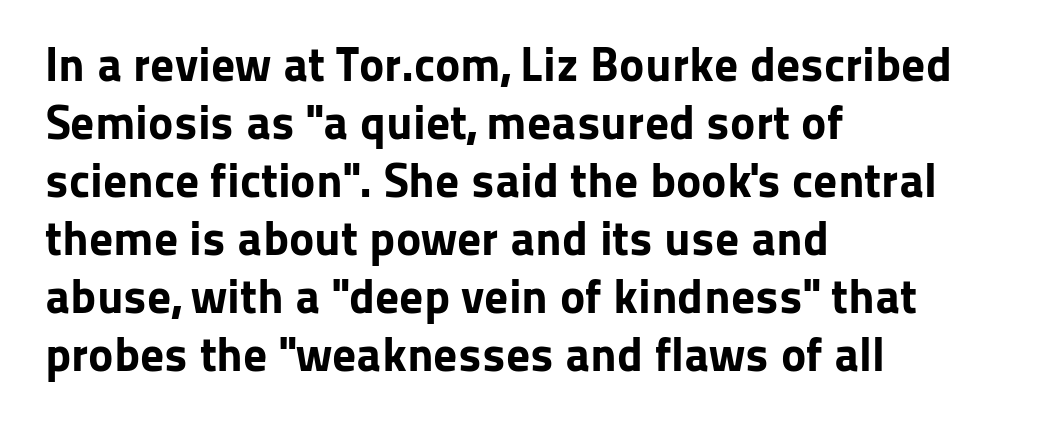
{"serif": "no", "italic": "no", "bold": "yes", "weight": "bold", "width": "normal", "stroke_contrast": "low", "x_height": "medium", "monospaced": "no", "underline": "no", "align": "left", "line_spacing_ratio": 1.21, "letter_spacing": "normal", "letter_spacing_em": 0.0, "glyph_px": 48}
